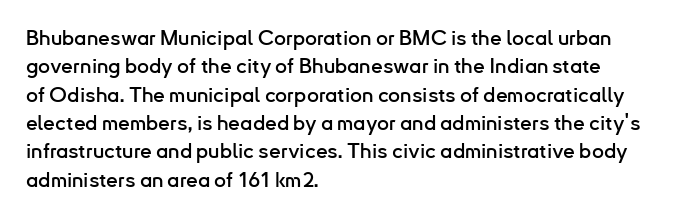
Q: Is the text italic (slanted)? A: No, it is upright.
Q: Is the text underlined? A: No.
Q: How is the paragraph aligned? A: Left-aligned.
Q: Is the spacing between letters normal or unusually wide? A: Normal.
Q: Is the spacing between lines tight, normal or loose? A: Normal.
